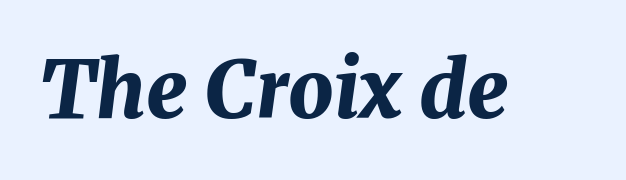
The image shows 79 px bold type, italic (leaning right); set normal letter spacing, not underlined; medium stroke contrast and a medium x-height.
